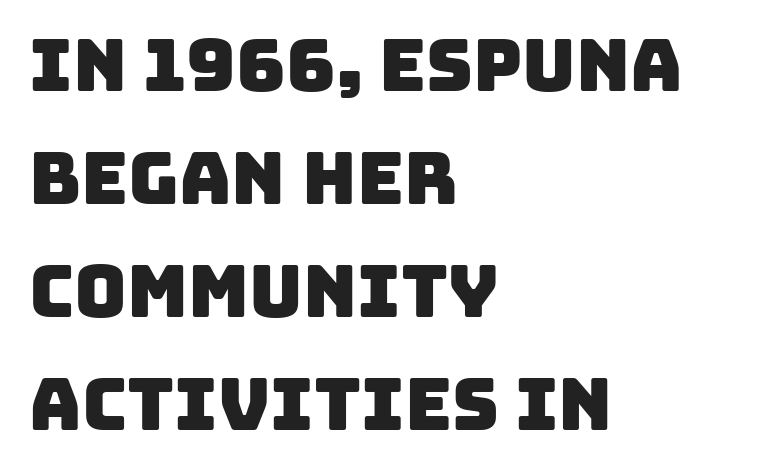
Q: Is the typeface a serif or a sans-serif typeface? A: Sans-serif.
Q: Is the text underlined? A: No.
Q: How is the paragraph aligned? A: Left-aligned.
Q: Is the spacing between letters normal or unusually wide? A: Normal.
Q: Is the spacing between lines tight, normal or loose? A: Normal.
Q: Width (condensed, normal, or wide)? A: Normal.
Q: Stroke contrast? A: Low.
Q: x-height? A: Large.
Q: Monospaced? A: No.
